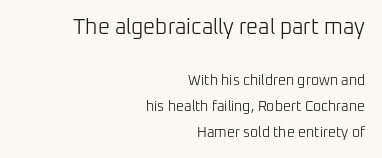
{"italic": "no", "bold": "no", "underline": "no", "align": "right", "line_spacing_ratio": 1.87, "letter_spacing": "normal", "letter_spacing_em": 0.0, "larger_block": "first", "size_ratio": 1.5, "glyph_px": 21}
